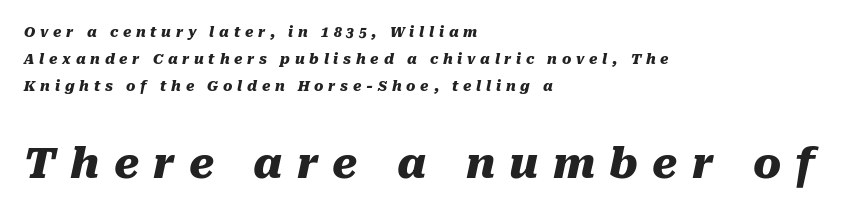
{"italic": "yes", "lean": "right", "slant_degrees": 10, "bold": "yes", "weight": "heavy", "width": "normal", "stroke_contrast": "medium", "x_height": "medium", "monospaced": "no", "underline": "no", "align": "left", "line_spacing": "loose", "line_spacing_ratio": 1.93, "letter_spacing": "wide", "letter_spacing_em": 0.34, "larger_block": "second", "size_ratio": 3.0, "glyph_px": 42}
